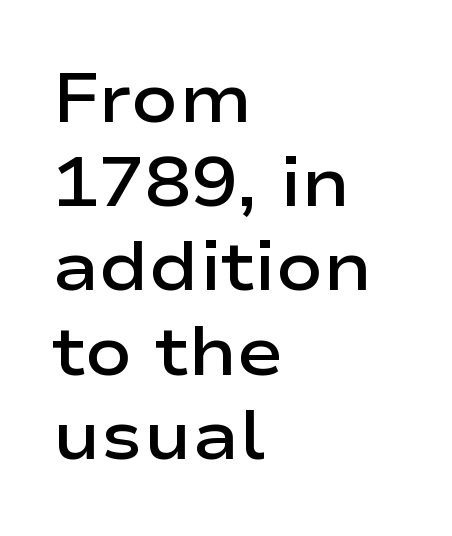
Q: Is the text bold? A: Semi-bold.
Q: Is the text italic (slanted)? A: No, it is upright.
Q: Is the typeface a serif or a sans-serif typeface? A: Sans-serif.
Q: Is the text underlined? A: No.
Q: How is the paragraph aligned? A: Left-aligned.
Q: Is the spacing between letters normal or unusually wide? A: Normal.
Q: Width (condensed, normal, or wide)? A: Wide.
Q: Stroke contrast? A: Low.
Q: x-height? A: Medium.
Q: Monospaced? A: No.
